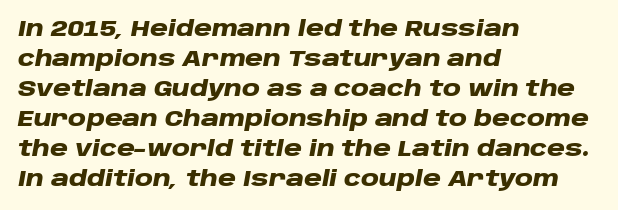
The string is rendered with underlining switched off. How heavy is the stroke? Heavy — this is a bold. The passage shown stacks its lines at a standard gap. Reading down the block, your eye returns to a fixed left position each line. Students, note that the glyphs here touch the page at normal intervals. A typesetter would mark this as italic.
